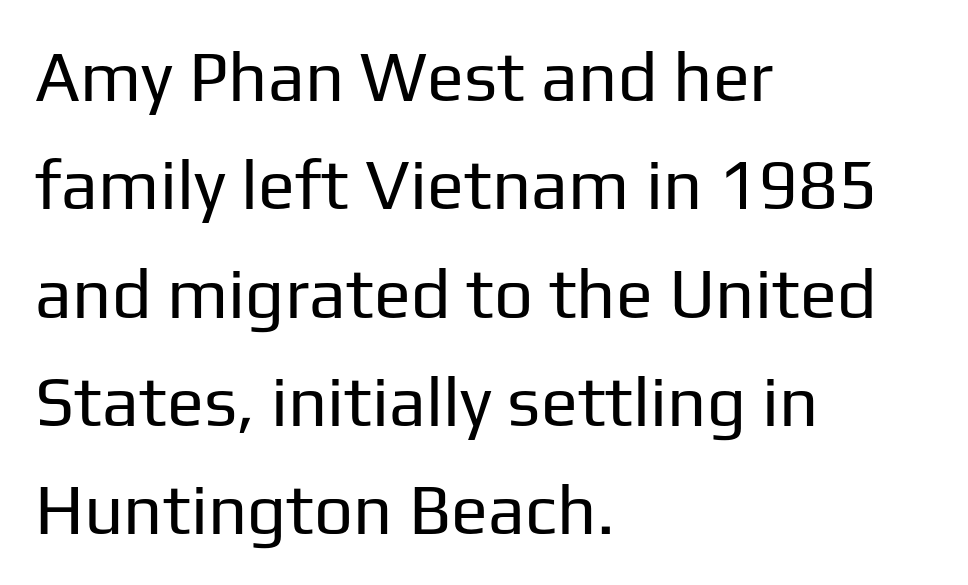
The image shows 69 px regular-weight sans-serif type, upright; set left-aligned, normal line spacing (1.57x), normal letter spacing, not underlined; low stroke contrast and a medium x-height.
